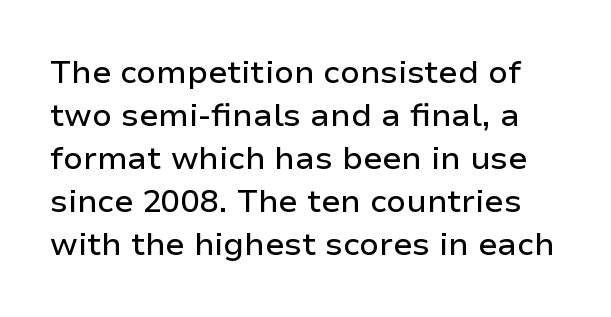
Q: Is the text italic (slanted)? A: No, it is upright.
Q: Is the typeface a serif or a sans-serif typeface? A: Sans-serif.
Q: Is the text underlined? A: No.
Q: Is the spacing between letters normal or unusually wide? A: Normal.
Q: Is the spacing between lines tight, normal or loose? A: Normal.
Q: Width (condensed, normal, or wide)? A: Normal.
Q: Stroke contrast? A: Low.
Q: x-height? A: Medium.
Q: Monospaced? A: No.
